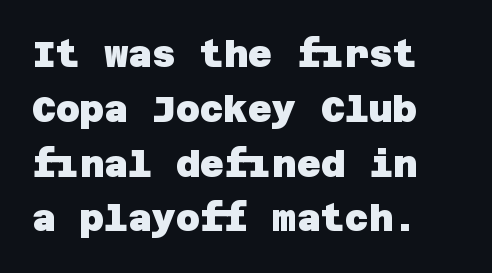
Q: Is the text bold? A: Yes.
Q: Is the typeface a serif or a sans-serif typeface? A: Sans-serif.
Q: Is the text underlined? A: No.
Q: How is the paragraph aligned? A: Left-aligned.
Q: Is the spacing between letters normal or unusually wide? A: Normal.
Q: Is the spacing between lines tight, normal or loose? A: Normal.
Q: Width (condensed, normal, or wide)? A: Normal.
Q: Stroke contrast? A: Low.
Q: x-height? A: Large.
